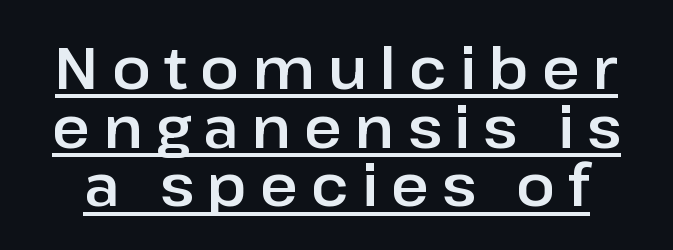
Q: Is the text italic (slanted)? A: No, it is upright.
Q: Is the typeface a serif or a sans-serif typeface? A: Sans-serif.
Q: Is the text underlined? A: Yes.
Q: Is the spacing between letters normal or unusually wide? A: Unusually wide.
Q: Is the spacing between lines tight, normal or loose? A: Tight.
Q: Width (condensed, normal, or wide)? A: Normal.
Q: Stroke contrast? A: Low.
Q: x-height? A: Medium.
Q: Monospaced? A: No.
